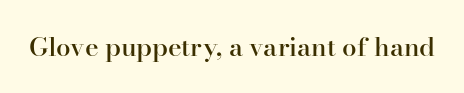
The image shows 26 px text type, upright; set normal letter spacing, not underlined.
